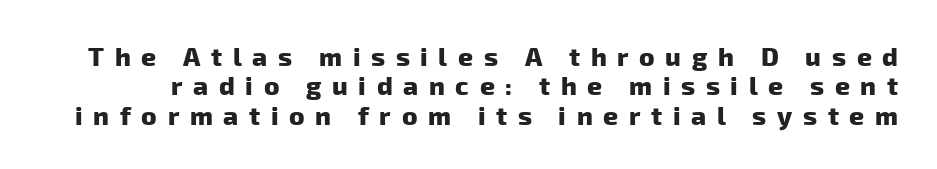
The image shows 26 px bold type; set tight line spacing (1.13x), unusually wide letter spacing (+0.41 em), not underlined.
